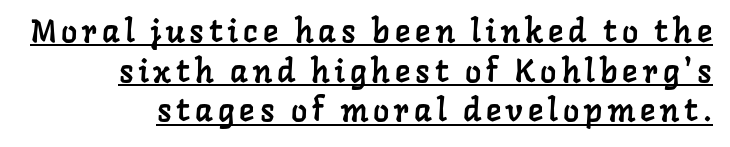
Q: Is the typeface a serif or a sans-serif typeface? A: Serif.
Q: Is the text underlined? A: Yes.
Q: Width (condensed, normal, or wide)? A: Normal.
Q: Stroke contrast? A: Low.
Q: x-height? A: Medium.
Q: Monospaced? A: No.
